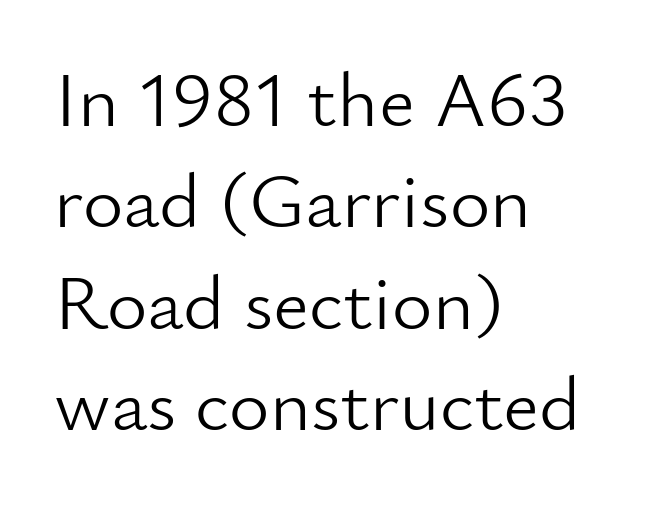
{"serif": "no", "italic": "no", "bold": "no", "weight": "light", "width": "normal", "stroke_contrast": "low", "x_height": "small", "monospaced": "no", "underline": "no", "align": "left", "line_spacing": "normal", "line_spacing_ratio": 1.3, "letter_spacing": "normal", "letter_spacing_em": 0.0, "glyph_px": 78}
